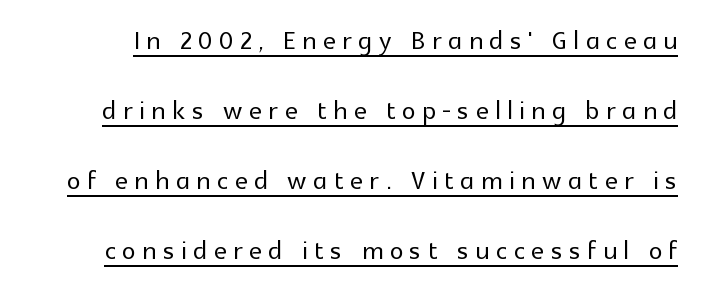
{"serif": "no", "italic": "no", "width": "normal", "x_height": "medium", "monospaced": "no", "underline": "yes", "line_spacing": "loose", "line_spacing_ratio": 2.06, "letter_spacing": "wide", "letter_spacing_em": 0.2, "glyph_px": 34}
